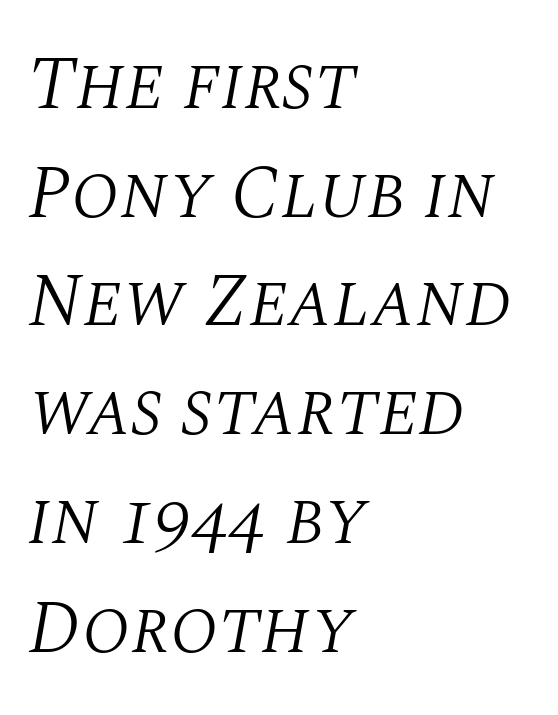
Quick note: interline space is typical. This reads as an unemphasized weight, regular at the heaviest. Does the lettering tilt? It does — this is italic. Clear beneath every line of the passage. This sample uses plain, unmodified letter spacing. Look at the bottom of the vertical strokes: they flare into serifs here.
